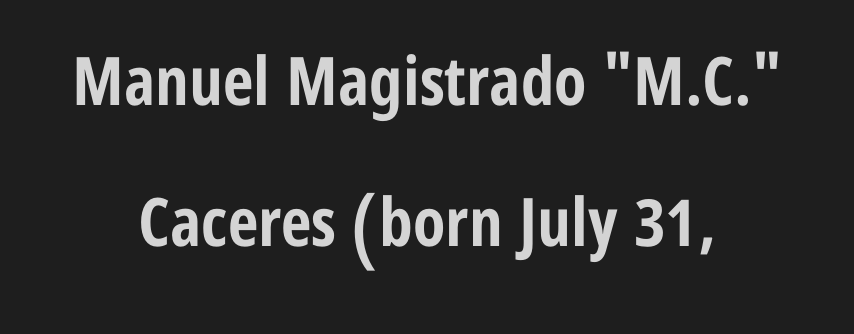
{"serif": "no", "italic": "no", "bold": "yes", "weight": "bold", "width": "condensed", "stroke_contrast": "low", "x_height": "medium", "monospaced": "no", "underline": "no", "align": "center", "line_spacing": "loose", "line_spacing_ratio": 2.11, "letter_spacing": "normal", "letter_spacing_em": 0.0, "glyph_px": 67}
